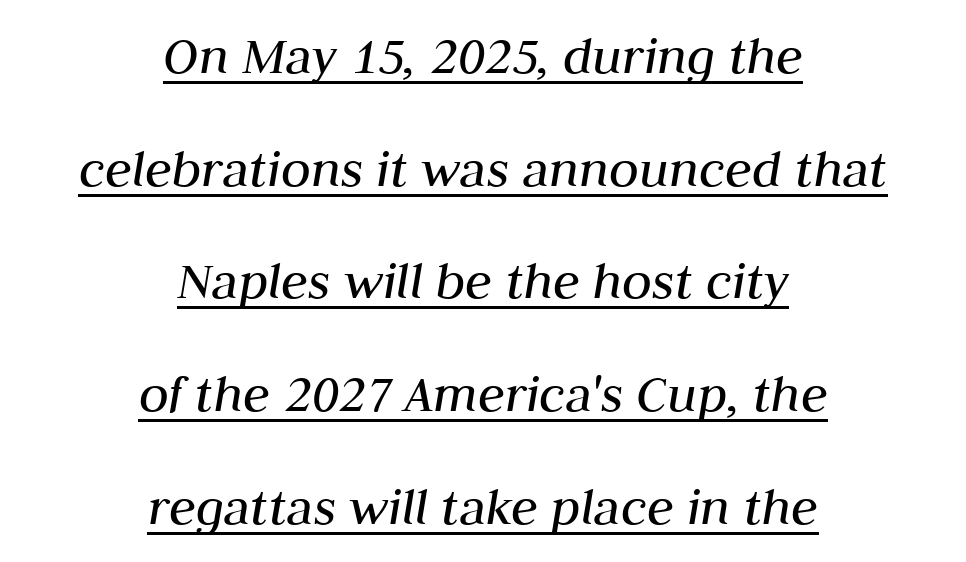
The image shows 55 px regular-weight type, italic (leaning right); set centered, loose line spacing (2.05x), normal letter spacing, underlined; medium stroke contrast and a medium x-height.
